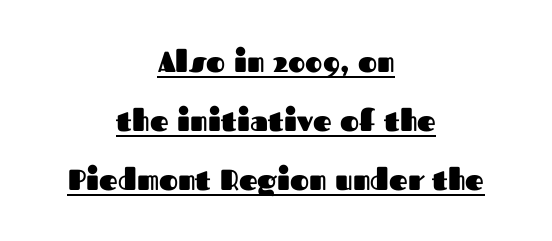
The image shows 29 px heavy sans-serif type, upright; set centered, loose line spacing (2.04x), normal letter spacing, underlined; medium stroke contrast and a medium x-height.
